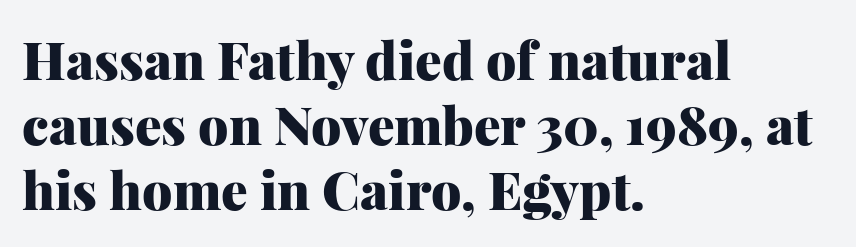
Q: Is the text bold? A: Yes.
Q: Is the text italic (slanted)? A: No, it is upright.
Q: Is the typeface a serif or a sans-serif typeface? A: Serif.
Q: Is the text underlined? A: No.
Q: How is the paragraph aligned? A: Left-aligned.
Q: Is the spacing between letters normal or unusually wide? A: Normal.
Q: Width (condensed, normal, or wide)? A: Normal.
Q: Stroke contrast? A: Medium.
Q: x-height? A: Medium.
Q: Monospaced? A: No.
